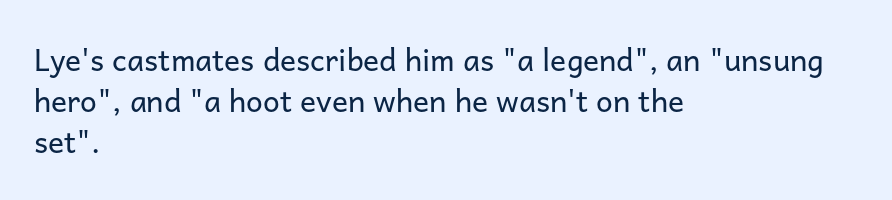
{"serif": "no", "italic": "no", "bold": "no", "weight": "regular", "width": "normal", "stroke_contrast": "low", "x_height": "medium", "monospaced": "no", "underline": "no", "align": "left", "line_spacing": "normal", "line_spacing_ratio": 1.37, "letter_spacing": "normal", "letter_spacing_em": 0.0, "glyph_px": 30}
